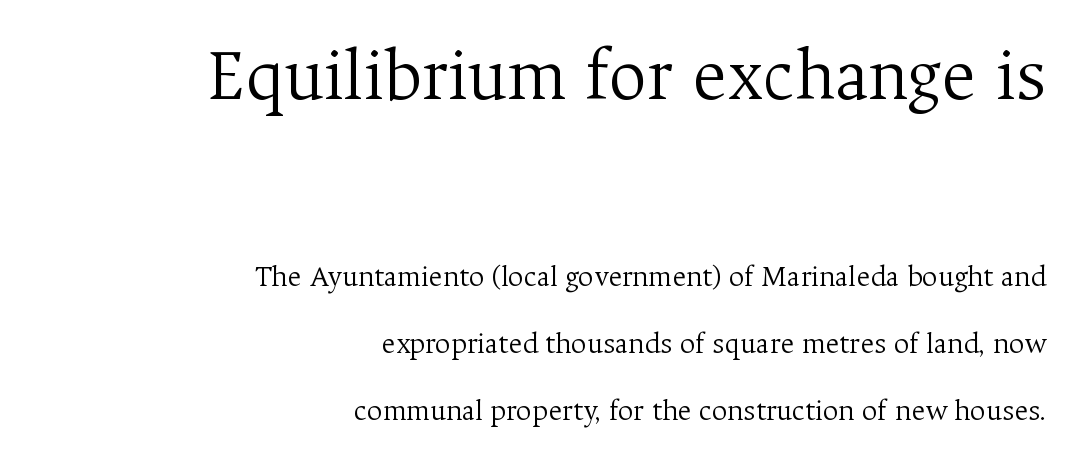
Q: Is the text bold? A: No.
Q: Is the text italic (slanted)? A: No, it is upright.
Q: Is the typeface a serif or a sans-serif typeface? A: Serif.
Q: Is the text underlined? A: No.
Q: How is the paragraph aligned? A: Right-aligned.
Q: Is the spacing between letters normal or unusually wide? A: Normal.
Q: Is the spacing between lines tight, normal or loose? A: Loose.
Q: Which block of text is set in a larger size, the first (top) or the second (bottom)? A: The first (top) one.
Q: Width (condensed, normal, or wide)? A: Normal.
Q: Stroke contrast? A: Medium.
Q: x-height? A: Medium.
Q: Monospaced? A: No.
